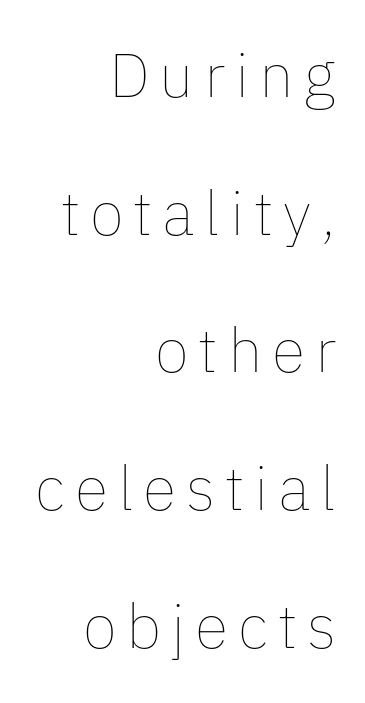
Q: Is the text bold? A: No.
Q: Is the text italic (slanted)? A: No, it is upright.
Q: Is the text underlined? A: No.
Q: How is the paragraph aligned? A: Right-aligned.
Q: Is the spacing between lines tight, normal or loose? A: Loose.
Q: Width (condensed, normal, or wide)? A: Normal.
Q: Stroke contrast? A: Low.
Q: x-height? A: Medium.
Q: Monospaced? A: No.
